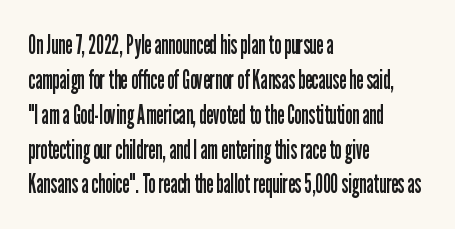
The strip under each line holds only bare page. Short note: letters normally spaced. The axis of the letterforms is exactly vertical. Line spacing here is normal. The rendering anchors every line to the left-hand side.
